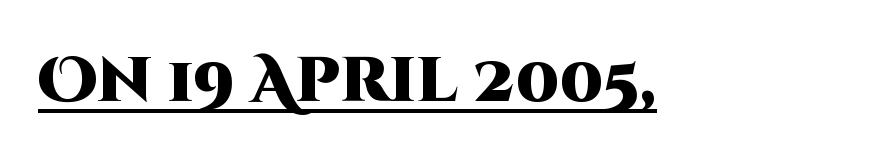
Q: Is the text bold? A: Yes.
Q: Is the text italic (slanted)? A: No, it is upright.
Q: Is the typeface a serif or a sans-serif typeface? A: Sans-serif.
Q: Is the text underlined? A: Yes.
Q: Is the spacing between letters normal or unusually wide? A: Normal.
Q: Width (condensed, normal, or wide)? A: Normal.
Q: Stroke contrast? A: High.
Q: x-height? A: Large.
Q: Monospaced? A: No.
